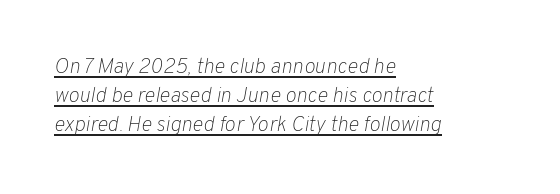
The text carries the slant typical of an italic or oblique font. A typesetter would call this zero additional tracking. The text block is weighted toward the left margin, trailing off unevenly rightward. The typesetter has applied underlining to the passage shown. Each new line begins a customary step beneath the previous one. Is the stroke heavy? The answer is a plain regular-or-lighter.
